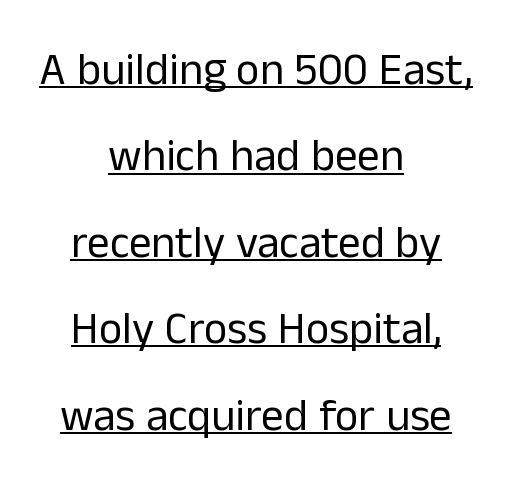
The image shows 45 px regular-weight sans-serif type, upright; set centered, loose line spacing (1.92x), normal letter spacing, underlined; low stroke contrast and a medium x-height.
